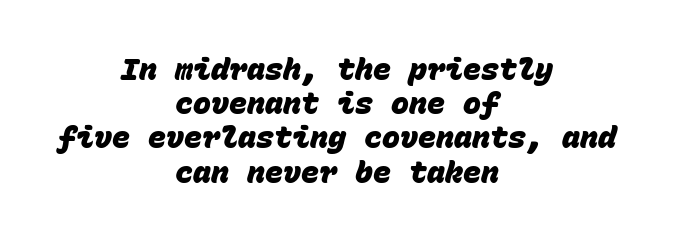
Typesetter's note: full bold, strokes at maximum text heaviness. Looks like terminal output: every glyph gets an equal slot. Every row of glyphs is offset so its center matches the block's center. The gap between lines stays unmarked. Stroke terminals: plain, sans-serif. What's the leading like? Squeezed, with rows nearly overlapping.
